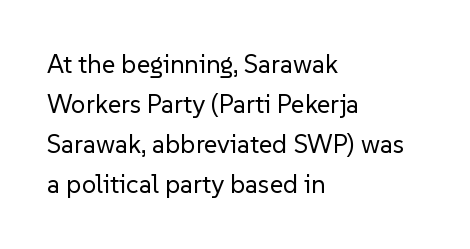
{"italic": "no", "bold": "no", "underline": "no", "align": "left", "line_spacing": "normal", "line_spacing_ratio": 1.54, "letter_spacing": "normal", "letter_spacing_em": 0.0, "glyph_px": 26}
